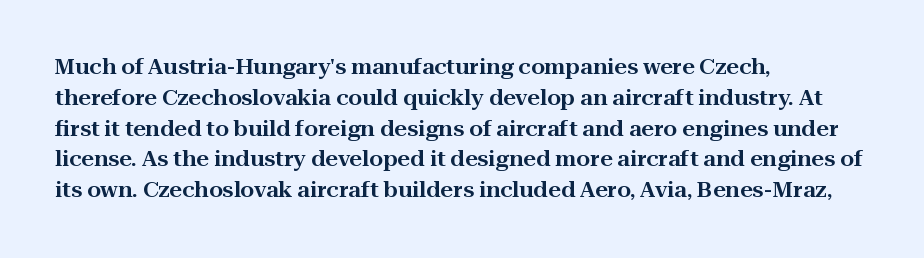
Letter spacing: default. This rendering uses left alignment, leaving the right contour irregular. The axis of the letterforms is exactly vertical. Evenly set lines give the paragraph a standard silhouette.
